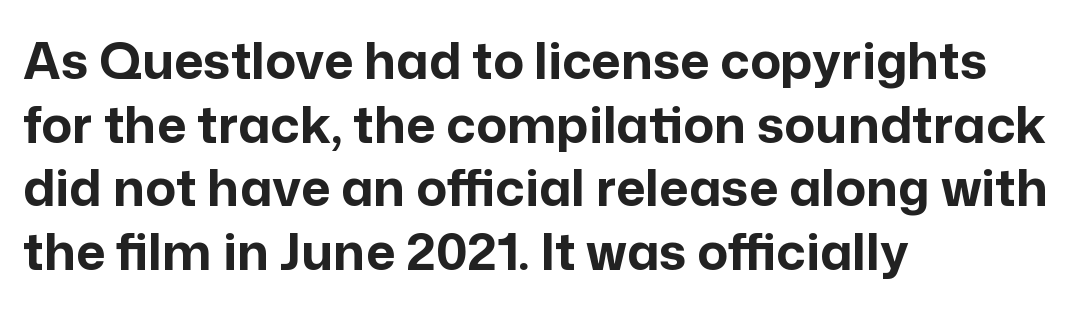
Q: Is the text bold? A: Yes.
Q: Is the text italic (slanted)? A: No, it is upright.
Q: Is the typeface a serif or a sans-serif typeface? A: Sans-serif.
Q: Is the text underlined? A: No.
Q: How is the paragraph aligned? A: Left-aligned.
Q: Is the spacing between letters normal or unusually wide? A: Normal.
Q: Is the spacing between lines tight, normal or loose? A: Normal.
Q: Width (condensed, normal, or wide)? A: Normal.
Q: Stroke contrast? A: Low.
Q: x-height? A: Medium.
Q: Monospaced? A: No.
